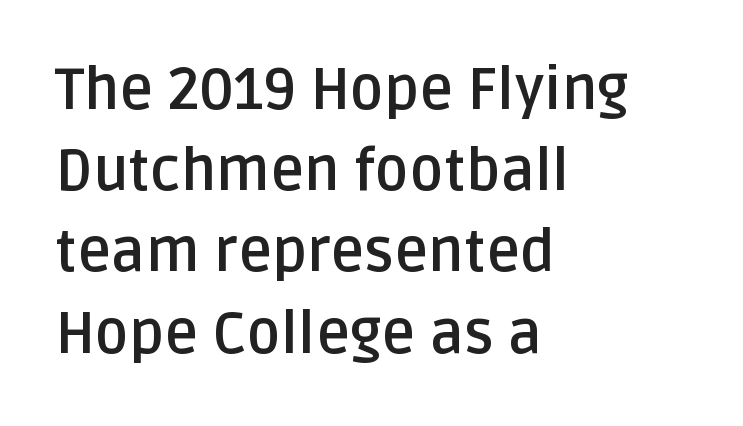
{"serif": "no", "italic": "no", "bold": "yes", "weight": "semibold", "width": "normal", "stroke_contrast": "low", "x_height": "large", "monospaced": "no", "underline": "no", "align": "left", "line_spacing": "normal", "line_spacing_ratio": 1.4, "letter_spacing": "normal", "letter_spacing_em": 0.0, "glyph_px": 58}
